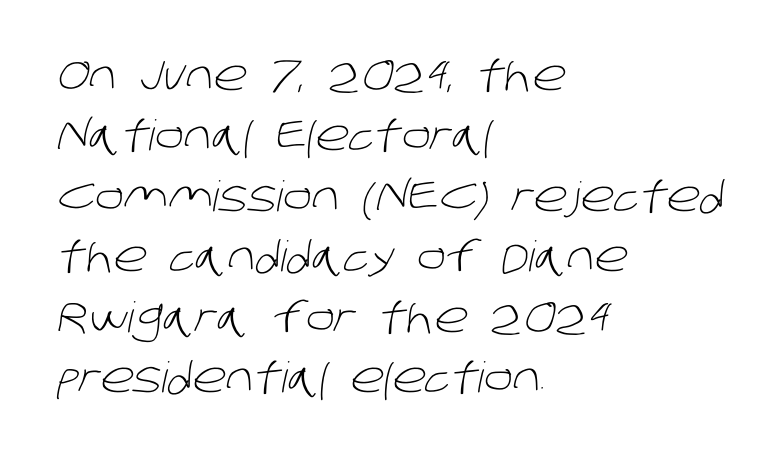
Do the characters align in a grid? No, the font is proportional. The words here are not underlined. No extra tracking has been applied to these lines. A typesetter would label this face a sans.
